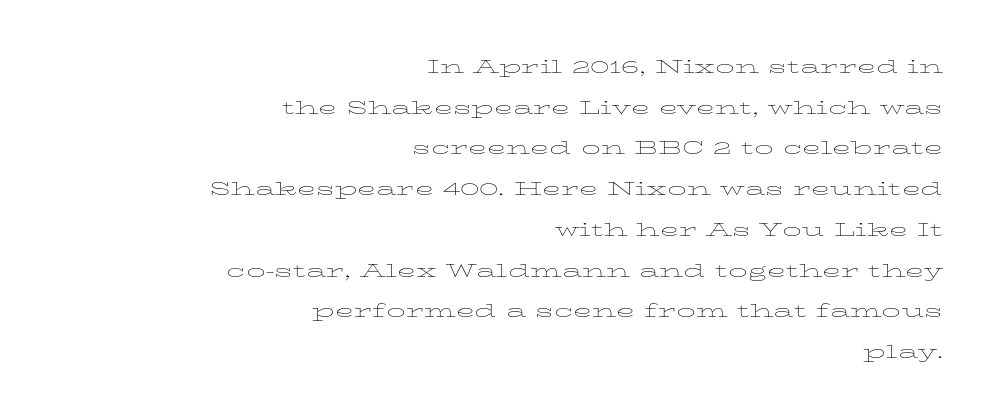
The image shows 25 px text type, upright; set right-aligned, normal line spacing (1.63x), normal letter spacing, not underlined.
